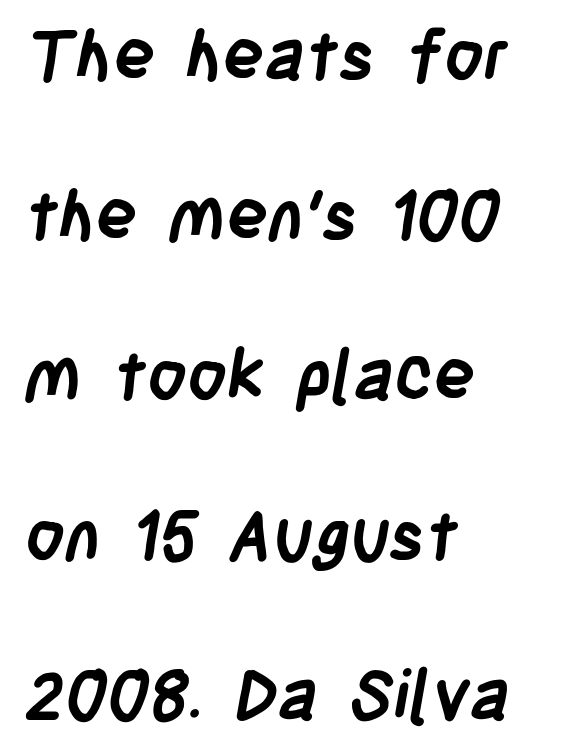
{"serif": "no", "bold": "yes", "weight": "semibold", "width": "condensed", "stroke_contrast": "low", "x_height": "large", "monospaced": "no", "underline": "no", "align": "left", "line_spacing": "loose", "line_spacing_ratio": 2.32, "letter_spacing": "normal", "letter_spacing_em": 0.0, "glyph_px": 69}
